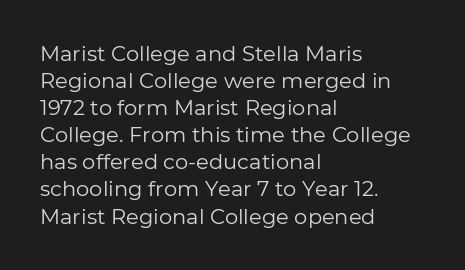
Q: Is the text bold? A: No.
Q: Is the text italic (slanted)? A: No, it is upright.
Q: Is the text underlined? A: No.
Q: How is the paragraph aligned? A: Left-aligned.
Q: Is the spacing between letters normal or unusually wide? A: Normal.
Q: Is the spacing between lines tight, normal or loose? A: Normal.
